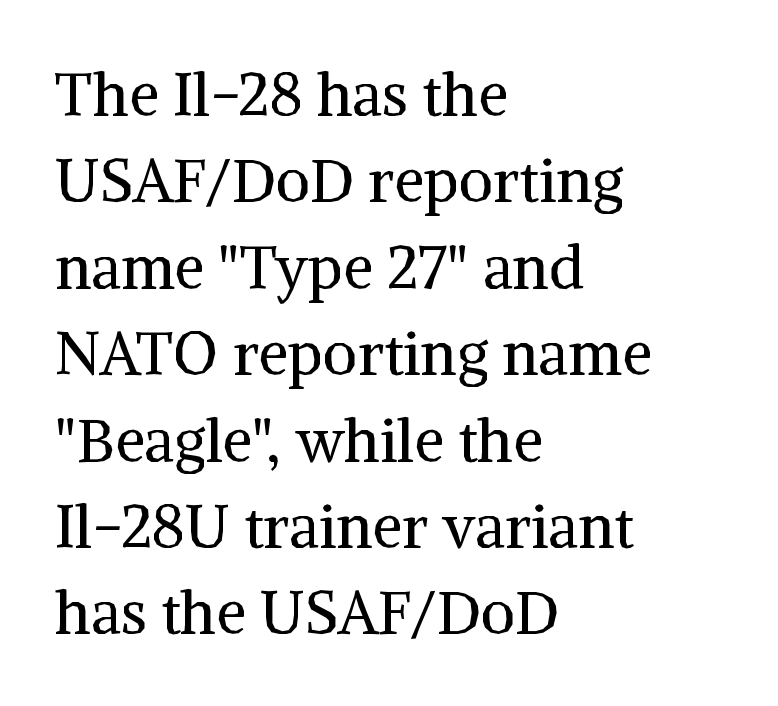
Q: Is the text bold? A: No.
Q: Is the text italic (slanted)? A: No, it is upright.
Q: Is the typeface a serif or a sans-serif typeface? A: Serif.
Q: Is the text underlined? A: No.
Q: How is the paragraph aligned? A: Left-aligned.
Q: Is the spacing between letters normal or unusually wide? A: Normal.
Q: Is the spacing between lines tight, normal or loose? A: Normal.
Q: Width (condensed, normal, or wide)? A: Normal.
Q: Stroke contrast? A: Medium.
Q: x-height? A: Medium.
Q: Monospaced? A: No.
